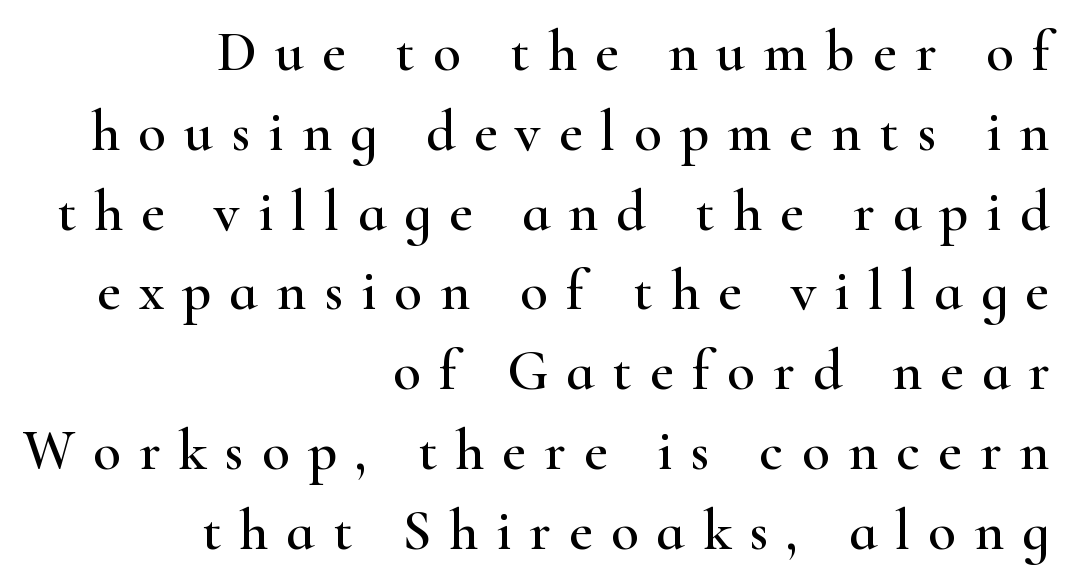
Compared with typical paragraphs, the rows here are spaced about the same. Italic: no, the glyphs are upright roman. Someone cranked the tracking dial way up on this one. The string is rendered with underlining switched off. The letters advance in unequal steps, a hallmark of proportional type.
